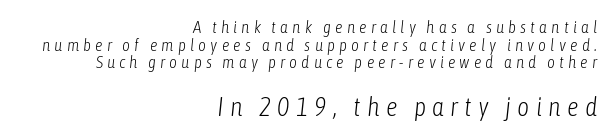
Q: Is the text bold? A: No.
Q: Is the text italic (slanted)? A: Yes, it leans right by about 6 degrees.
Q: Is the text underlined? A: No.
Q: How is the paragraph aligned? A: Right-aligned.
Q: Is the spacing between letters normal or unusually wide? A: Unusually wide.
Q: Is the spacing between lines tight, normal or loose? A: Tight.
Q: Which block of text is set in a larger size, the first (top) or the second (bottom)? A: The second (bottom) one.
